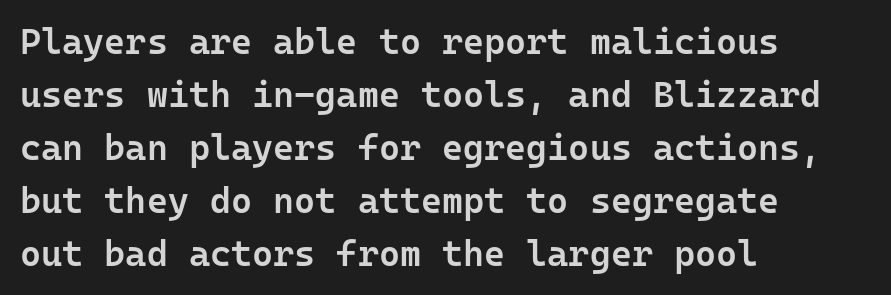
These lines keep a tight, regular rhythm from letter to letter. Do the characters align in a grid? Yes, the font is monospaced. What weight is shown? A semibold, between regular and bold. This sample is left-justified, so line endings fall wherever the words run out. When letters stand straight like this, we call the style roman or upright.
